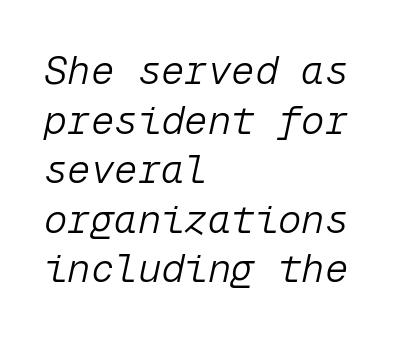
The image shows 39 px light type, italic (leaning right), monospaced; set left-aligned, normal line spacing (1.27x), normal letter spacing, not underlined; low stroke contrast and a medium x-height.
